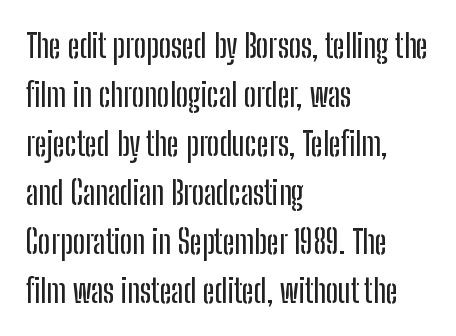
The image shows 32 px condensed sans-serif type, upright; set left-aligned, normal line spacing (1.53x), normal letter spacing, not underlined; low stroke contrast and a medium x-height.
